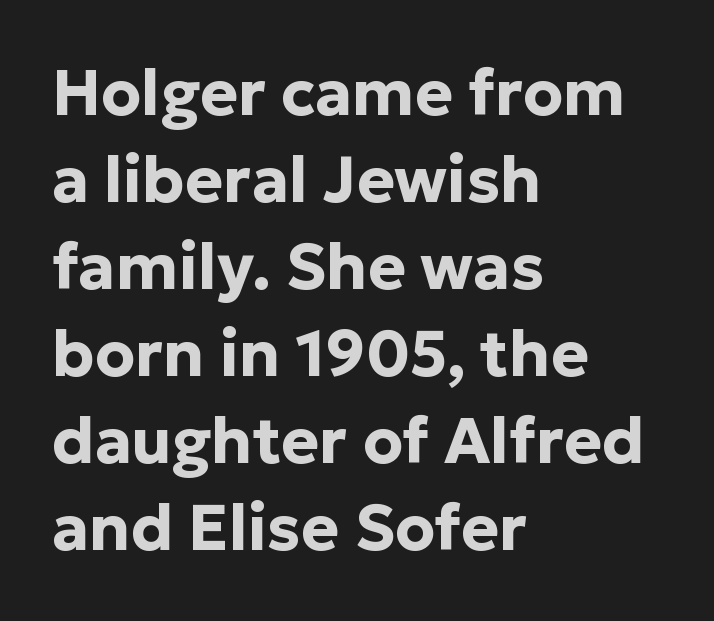
{"serif": "no", "italic": "no", "bold": "yes", "weight": "bold", "width": "normal", "stroke_contrast": "low", "x_height": "medium", "monospaced": "no", "underline": "no", "align": "left", "line_spacing": "normal", "line_spacing_ratio": 1.36, "letter_spacing": "normal", "letter_spacing_em": 0.0, "glyph_px": 64}
